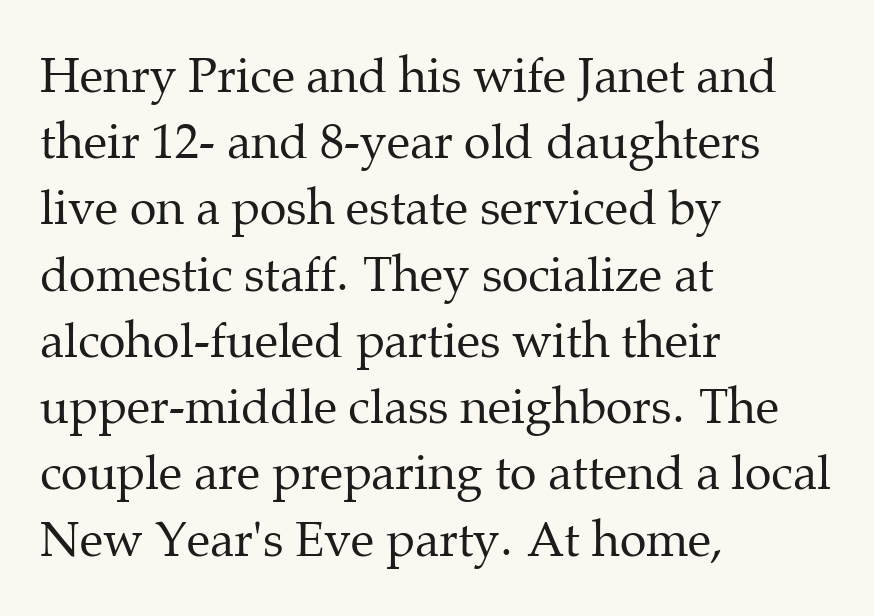
{"serif": "yes", "italic": "no", "bold": "no", "weight": "regular", "width": "normal", "stroke_contrast": "medium", "x_height": "medium", "monospaced": "no", "underline": "no", "align": "left", "line_spacing": "normal", "line_spacing_ratio": 1.38, "letter_spacing": "normal", "letter_spacing_em": 0.0, "glyph_px": 48}
